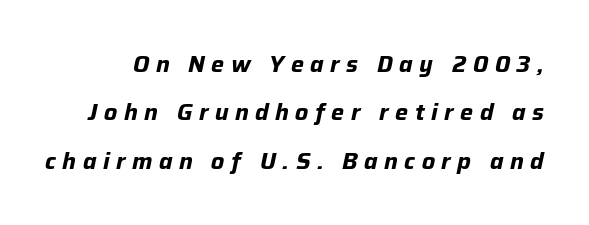
{"italic": "yes", "lean": "right", "slant_degrees": 12, "bold": "yes", "underline": "no", "line_spacing": "loose", "line_spacing_ratio": 2.1, "letter_spacing": "wide", "letter_spacing_em": 0.28, "glyph_px": 23}
